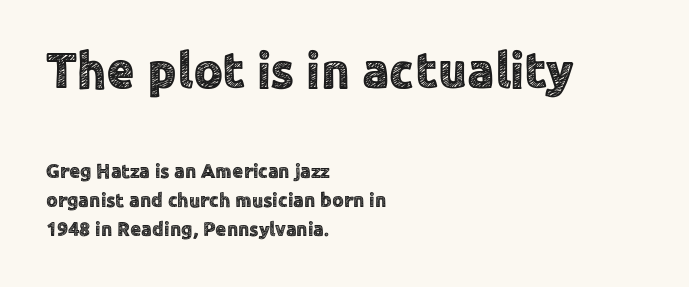
{"serif": "no", "italic": "no", "width": "normal", "x_height": "medium", "monospaced": "no", "underline": "no", "align": "left", "line_spacing": "normal", "line_spacing_ratio": 1.45, "letter_spacing": "normal", "letter_spacing_em": 0.0, "larger_block": "first", "size_ratio": 2.55, "glyph_px": 51}
